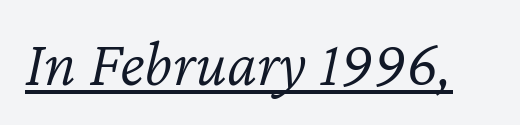
Q: Is the text bold? A: No.
Q: Is the text italic (slanted)? A: Yes, it leans right by about 12 degrees.
Q: Is the text underlined? A: Yes.
Q: Is the spacing between letters normal or unusually wide? A: Normal.
Q: Width (condensed, normal, or wide)? A: Normal.
Q: Stroke contrast? A: Low.
Q: x-height? A: Medium.
Q: Monospaced? A: No.
